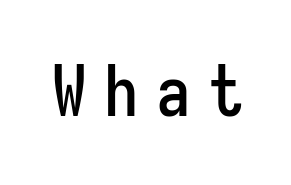
Glyph-to-glyph distance is far greater than everyday printed text. Upright lettering throughout. The face used here is a sans, in the tradition of grotesques and geometrics. Only glyphs here, with clear space below each row. Here the designer chose a console-style face with uniform glyph widths.
